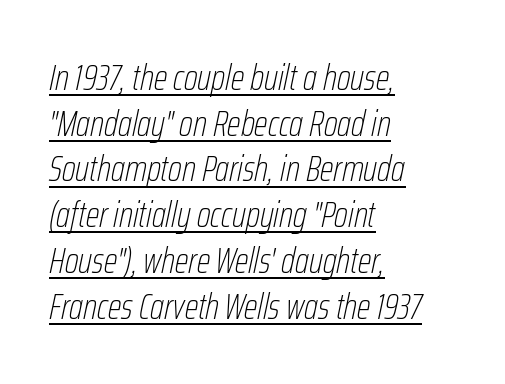
Q: Is the text bold? A: No.
Q: Is the text italic (slanted)? A: Yes, it leans right by about 12 degrees.
Q: Is the text underlined? A: Yes.
Q: How is the paragraph aligned? A: Left-aligned.
Q: Is the spacing between letters normal or unusually wide? A: Normal.
Q: Is the spacing between lines tight, normal or loose? A: Normal.
Q: Width (condensed, normal, or wide)? A: Condensed.
Q: Stroke contrast? A: Low.
Q: x-height? A: Medium.
Q: Monospaced? A: No.
